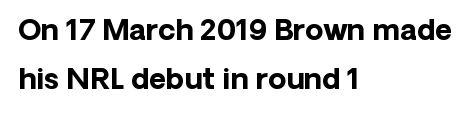
Q: Is the text bold? A: Yes.
Q: Is the text italic (slanted)? A: No, it is upright.
Q: Is the typeface a serif or a sans-serif typeface? A: Sans-serif.
Q: Is the text underlined? A: No.
Q: How is the paragraph aligned? A: Left-aligned.
Q: Is the spacing between letters normal or unusually wide? A: Normal.
Q: Is the spacing between lines tight, normal or loose? A: Normal.
Q: Width (condensed, normal, or wide)? A: Normal.
Q: Stroke contrast? A: Low.
Q: x-height? A: Medium.
Q: Monospaced? A: No.
